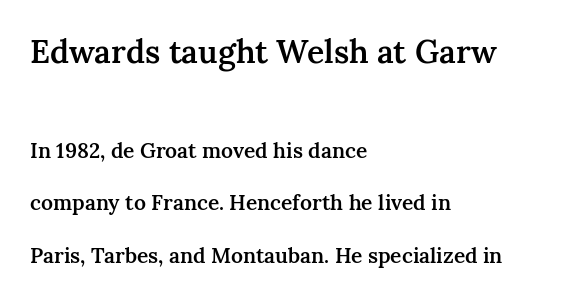
The image shows 32 px semibold serif type, upright; set left-aligned, loose line spacing (2.5x), normal letter spacing, not underlined; the first (top) block is 1.52x larger; medium stroke contrast and a medium x-height.
